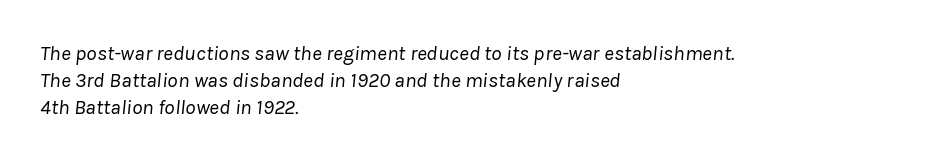
The image shows 21 px text type, italic (leaning right); set left-aligned, normal line spacing (1.28x), normal letter spacing, not underlined.
